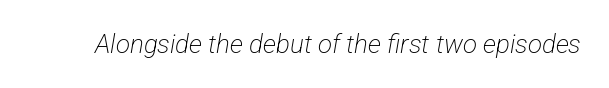
The image shows 26 px text type; set normal letter spacing, not underlined.
